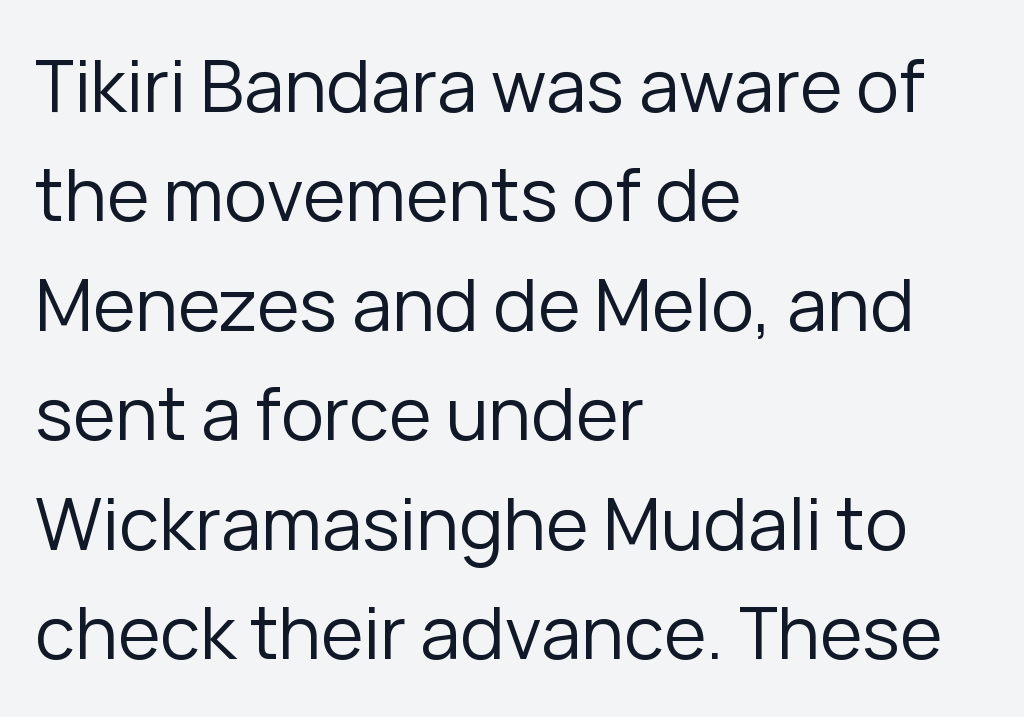
Q: Is the text bold? A: No.
Q: Is the text italic (slanted)? A: No, it is upright.
Q: Is the typeface a serif or a sans-serif typeface? A: Sans-serif.
Q: Is the text underlined? A: No.
Q: How is the paragraph aligned? A: Left-aligned.
Q: Is the spacing between letters normal or unusually wide? A: Normal.
Q: Is the spacing between lines tight, normal or loose? A: Normal.
Q: Width (condensed, normal, or wide)? A: Normal.
Q: Stroke contrast? A: Low.
Q: x-height? A: Medium.
Q: Monospaced? A: No.
